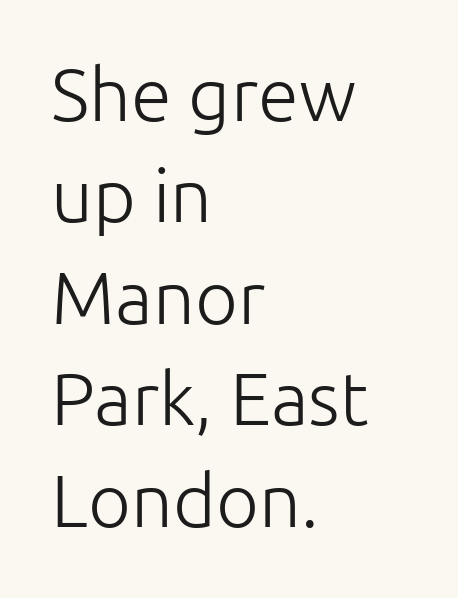
{"serif": "no", "italic": "no", "bold": "no", "weight": "light", "width": "normal", "stroke_contrast": "low", "x_height": "medium", "monospaced": "no", "underline": "no", "align": "left", "line_spacing": "normal", "line_spacing_ratio": 1.37, "letter_spacing": "normal", "letter_spacing_em": 0.0, "glyph_px": 74}
